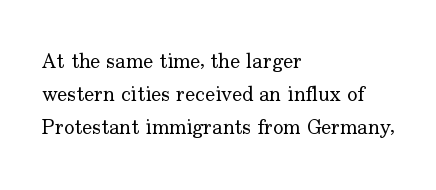
The image shows 21 px text type, upright; set left-aligned, normal line spacing (1.57x), normal letter spacing, not underlined.
